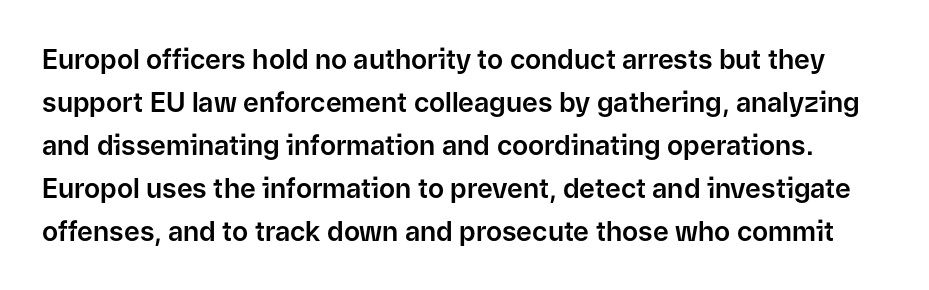
Q: Is the text italic (slanted)? A: No, it is upright.
Q: Is the text underlined? A: No.
Q: Is the spacing between letters normal or unusually wide? A: Normal.
Q: Is the spacing between lines tight, normal or loose? A: Normal.
